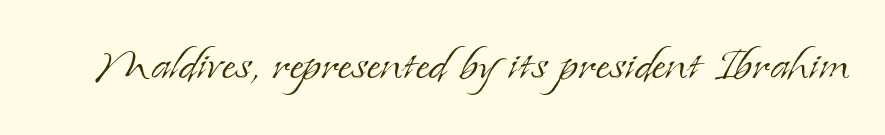
The image shows 59 px light serif type; set normal letter spacing, not underlined; low stroke contrast and a small x-height.
